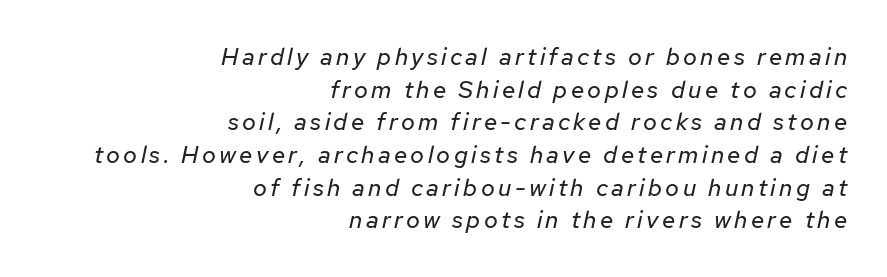
Q: Is the text bold? A: No.
Q: Is the text italic (slanted)? A: Yes, it leans right by about 12 degrees.
Q: Is the text underlined? A: No.
Q: How is the paragraph aligned? A: Right-aligned.
Q: Is the spacing between lines tight, normal or loose? A: Normal.
